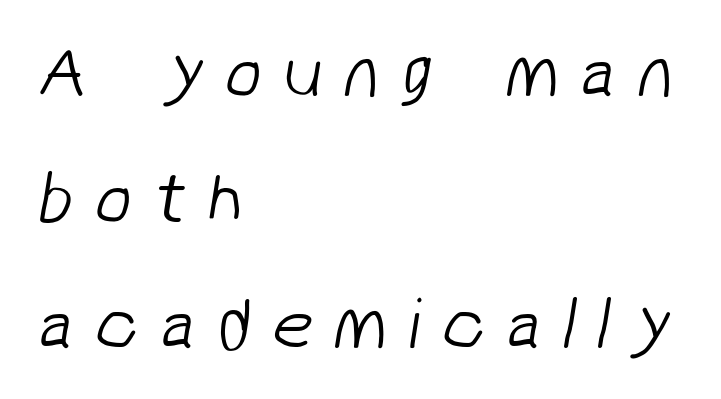
The line texture is sparse and dotted thanks to wide tracking. Only glyphs here, with clear space below each row. This sample keeps an unexceptional amount of space between lines. This sample is left-justified, so line endings fall wherever the words run out. Looks like regular typesetting: each glyph gets only the width it needs.
